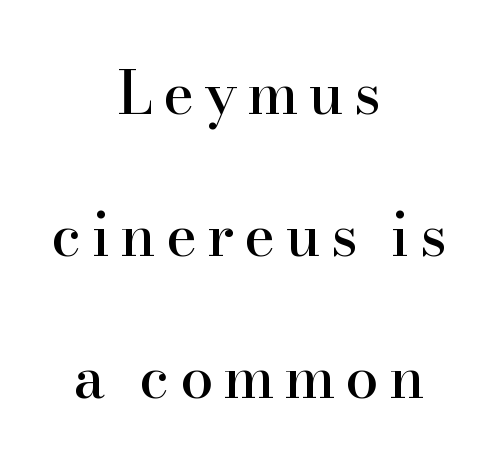
Proportional: the letters do not fall into vertical columns. Do the letters lean? They stand straight. Classification — serif. Descender tails drop into unmarked territory.
